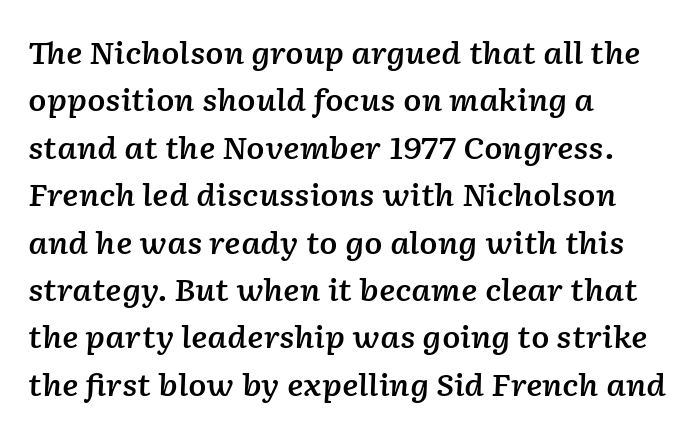
If you drew a line through each stem, it would be angled. In CSS terms this would be text-align: left. Regular leading. The rendering uses a semibold face; strokes are thickened but not to full bold.
